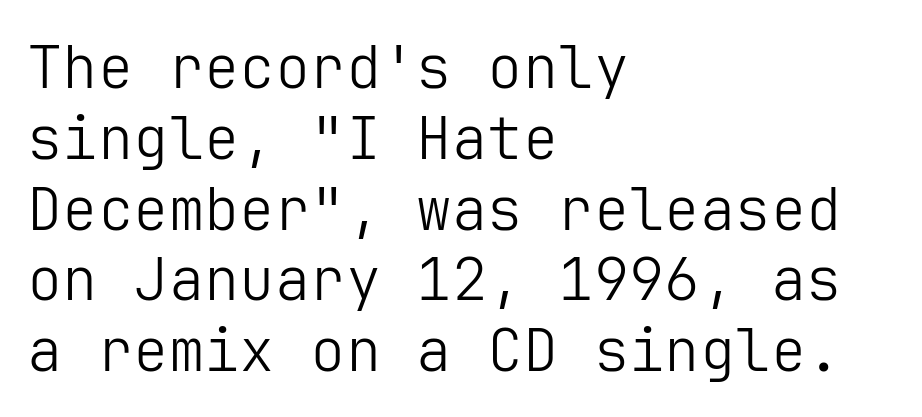
Q: Is the text bold? A: No.
Q: Is the text italic (slanted)? A: No, it is upright.
Q: Is the typeface a serif or a sans-serif typeface? A: Sans-serif.
Q: Is the text underlined? A: No.
Q: How is the paragraph aligned? A: Left-aligned.
Q: Is the spacing between letters normal or unusually wide? A: Normal.
Q: Width (condensed, normal, or wide)? A: Normal.
Q: Stroke contrast? A: Low.
Q: x-height? A: Medium.
